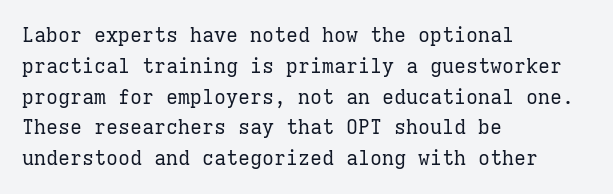
The image shows 20 px text type, upright; set left-aligned, normal line spacing (1.54x), normal letter spacing, not underlined.
